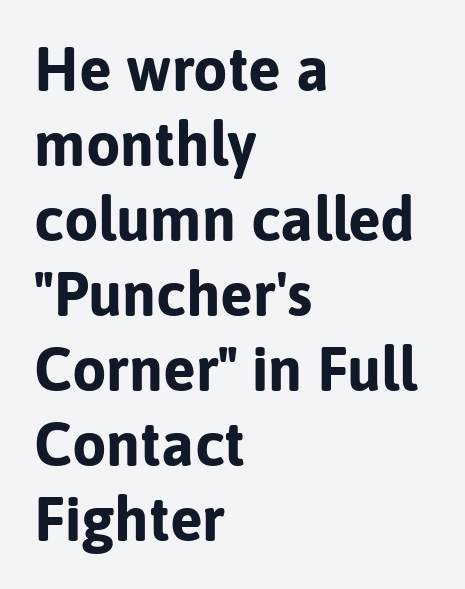
The image shows 61 px bold sans-serif type, upright; set left-aligned, line spacing 1.23x, normal letter spacing, not underlined; low stroke contrast and a medium x-height.
